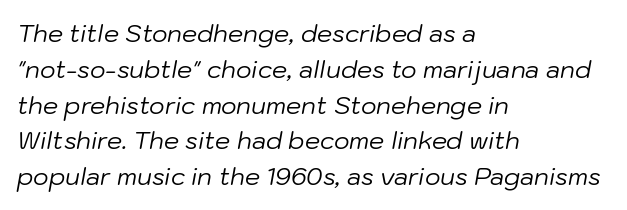
The image shows 24 px text type, italic (leaning right); set left-aligned, normal line spacing (1.49x), normal letter spacing, not underlined.
